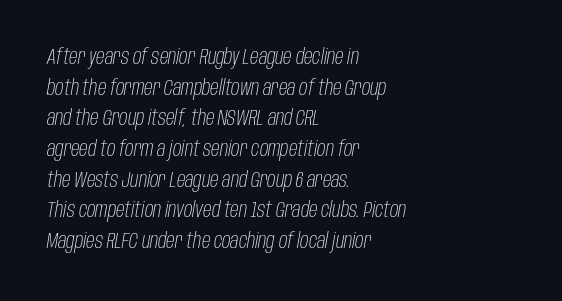
The image shows 21 px text type, italic (leaning right); set left-aligned, normal line spacing (1.46x), normal letter spacing, not underlined.
